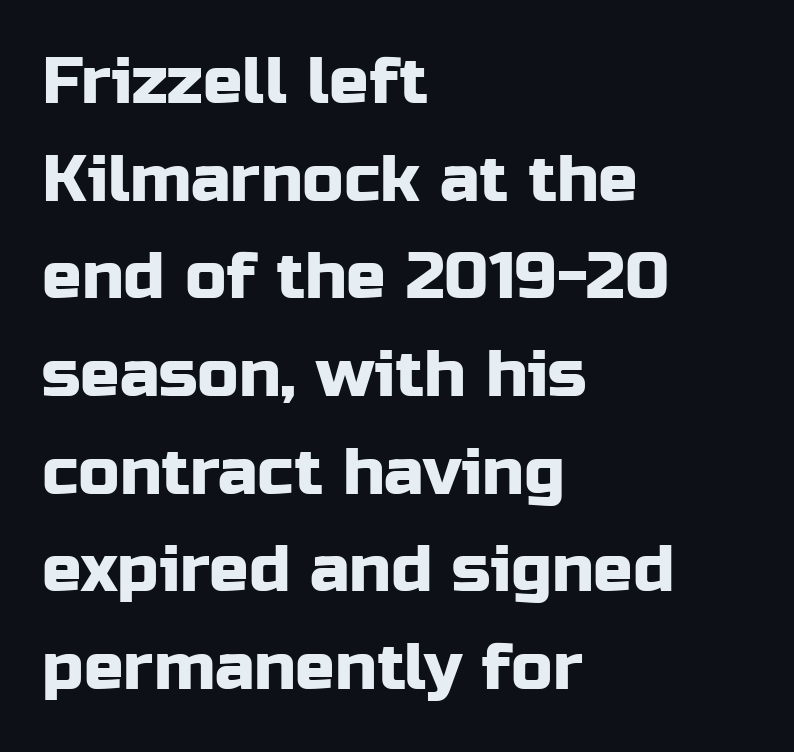
{"serif": "no", "italic": "no", "width": "normal", "stroke_contrast": "low", "x_height": "medium", "monospaced": "no", "underline": "no", "align": "left", "line_spacing": "normal", "line_spacing_ratio": 1.48, "letter_spacing": "normal", "letter_spacing_em": 0.0, "glyph_px": 66}
